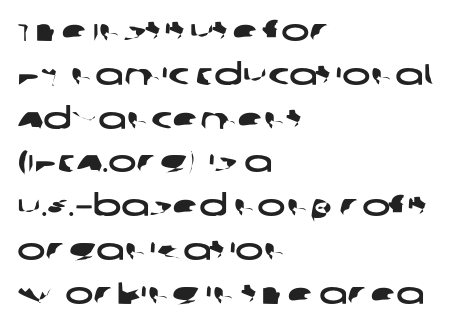
The image shows 30 px wide sans-serif type; set left-aligned, normal line spacing (1.46x), normal letter spacing, not underlined; low stroke contrast and a large x-height.
